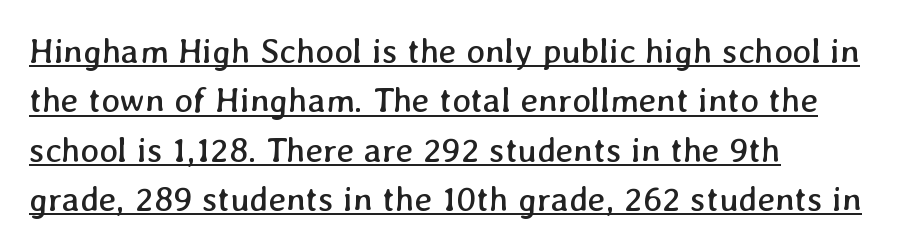
The passage shown is typed in a proportional face where columns would drift. This sample uses plain, unmodified letter spacing. Honestly, the underline is the first thing you notice here. On a weight scale, this lands at 450 or below. Line starts are locked; line ends wander.
